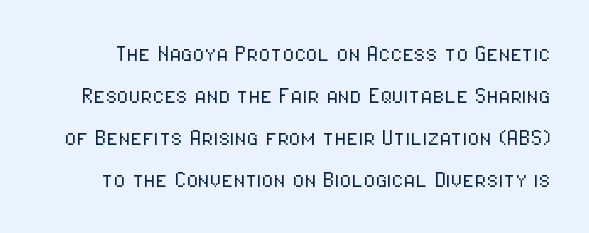
The image shows 27 px text type, upright; set normal line spacing (1.56x), normal letter spacing, not underlined.
